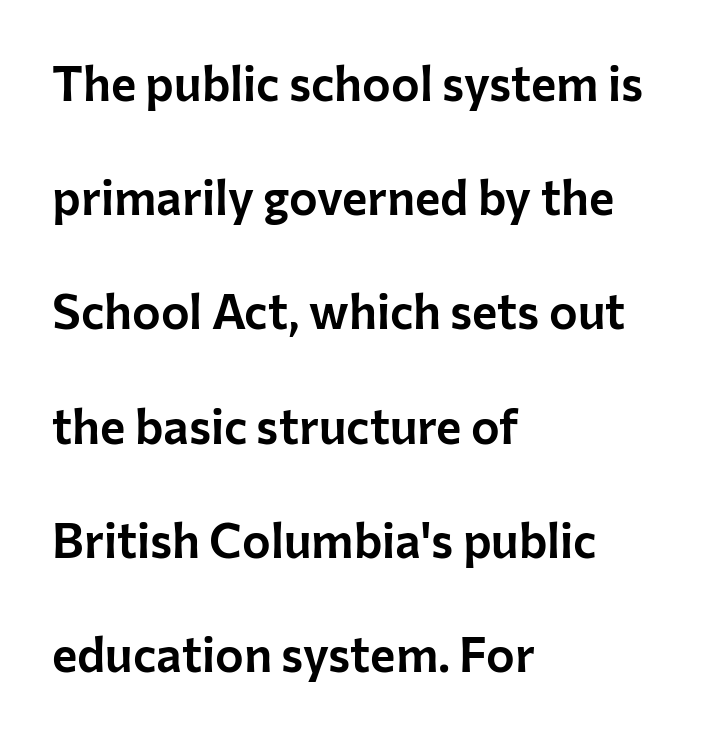
{"serif": "no", "italic": "no", "width": "normal", "stroke_contrast": "low", "x_height": "medium", "monospaced": "no", "underline": "no", "align": "left", "line_spacing": "loose", "line_spacing_ratio": 2.38, "letter_spacing": "normal", "letter_spacing_em": 0.0, "glyph_px": 48}
